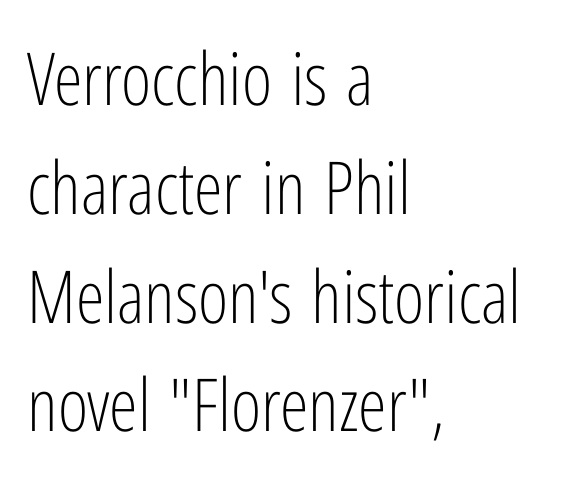
{"serif": "no", "italic": "no", "bold": "no", "weight": "light", "width": "condensed", "stroke_contrast": "low", "x_height": "medium", "monospaced": "no", "underline": "no", "align": "left", "line_spacing": "normal", "line_spacing_ratio": 1.49, "letter_spacing": "normal", "letter_spacing_em": 0.0, "glyph_px": 73}
